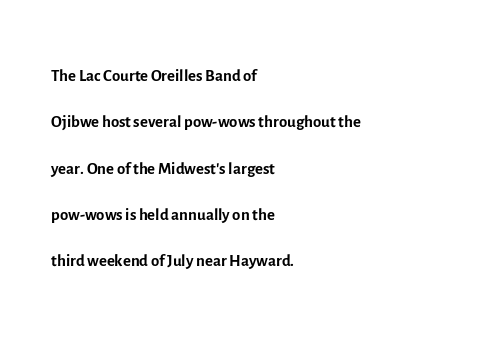
The characters are drawn with everyday or finer stroke widths. Each new line begins a long way beneath the previous one. Clear beneath every line of the passage. These lines are set flush left with a ragged right edge. Ordinary non-slanted type is in use. There is no visible air inserted between adjacent glyphs.
